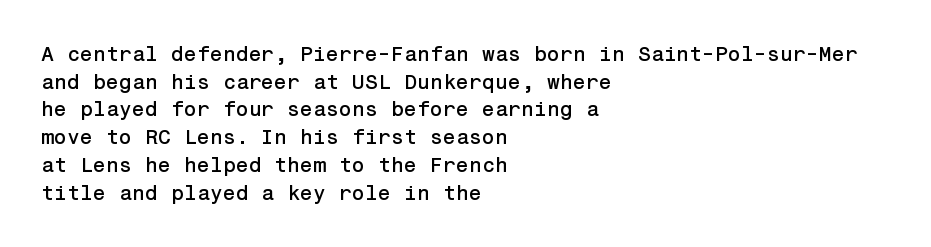
Q: Is the text italic (slanted)? A: No, it is upright.
Q: Is the text underlined? A: No.
Q: How is the paragraph aligned? A: Left-aligned.
Q: Is the spacing between letters normal or unusually wide? A: Normal.
Q: Is the spacing between lines tight, normal or loose? A: Normal.
